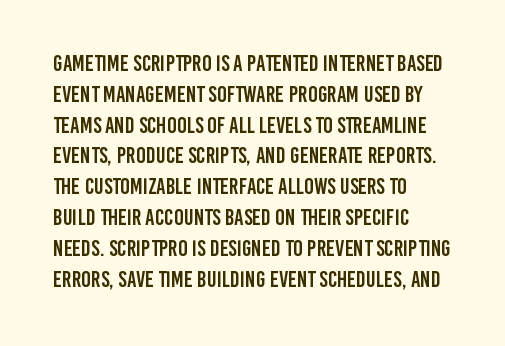
The glyphs are unaccompanied by any horizontal stroke below them. Quick note: not italic, upright. Each word holds together tightly as a unit, with standard inter-letter gaps. The paragraph shown leans on its left margin. Does the leading feel generous? No, just average.
